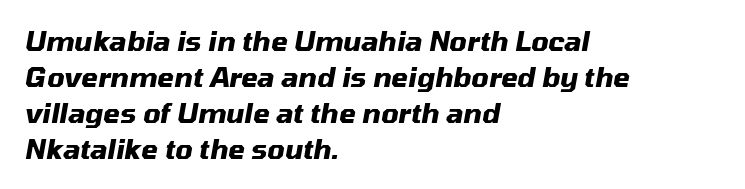
Q: Is the text bold? A: Yes.
Q: Is the text italic (slanted)? A: Yes, it leans right by about 10 degrees.
Q: Is the text underlined? A: No.
Q: How is the paragraph aligned? A: Left-aligned.
Q: Is the spacing between letters normal or unusually wide? A: Normal.
Q: Is the spacing between lines tight, normal or loose? A: Normal.
